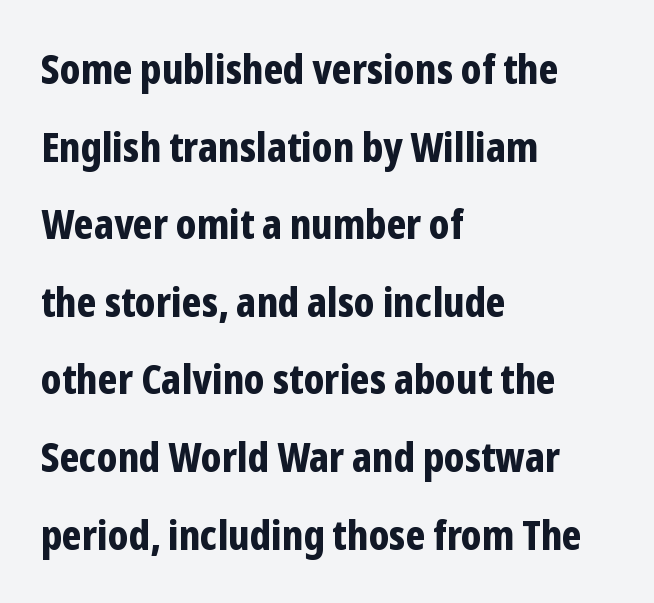
{"serif": "no", "italic": "no", "bold": "yes", "weight": "bold", "width": "condensed", "stroke_contrast": "low", "x_height": "medium", "monospaced": "no", "underline": "no", "align": "left", "line_spacing": "loose", "line_spacing_ratio": 1.94, "letter_spacing": "normal", "letter_spacing_em": 0.0, "glyph_px": 40}
